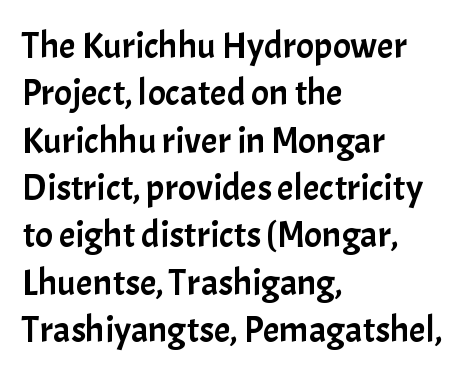
Q: Is the text italic (slanted)? A: No, it is upright.
Q: Is the typeface a serif or a sans-serif typeface? A: Sans-serif.
Q: Is the text underlined? A: No.
Q: How is the paragraph aligned? A: Left-aligned.
Q: Is the spacing between letters normal or unusually wide? A: Normal.
Q: Is the spacing between lines tight, normal or loose? A: Normal.
Q: Width (condensed, normal, or wide)? A: Normal.
Q: Stroke contrast? A: Low.
Q: x-height? A: Medium.
Q: Monospaced? A: No.
